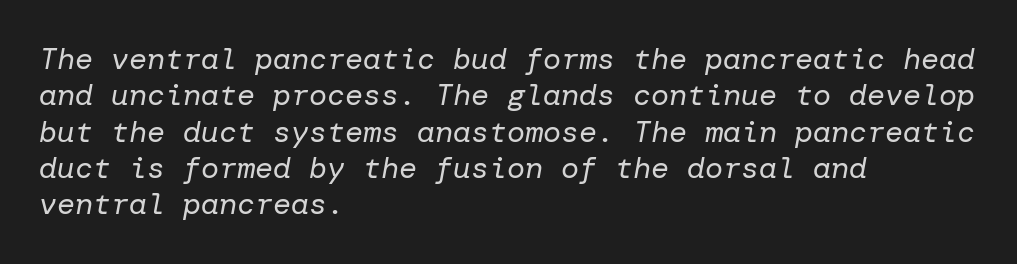
{"italic": "yes", "lean": "right", "slant_degrees": 10, "bold": "no", "weight": "regular", "width": "normal", "stroke_contrast": "low", "x_height": "medium", "underline": "no", "align": "left", "line_spacing_ratio": 1.21, "letter_spacing": "normal", "letter_spacing_em": 0.0, "glyph_px": 30}
